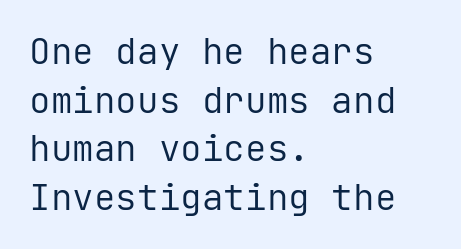
{"serif": "no", "italic": "no", "bold": "no", "weight": "regular", "width": "normal", "stroke_contrast": "low", "x_height": "medium", "monospaced": "yes", "underline": "no", "align": "left", "line_spacing": "normal", "line_spacing_ratio": 1.35, "letter_spacing": "normal", "letter_spacing_em": 0.0, "glyph_px": 36}
